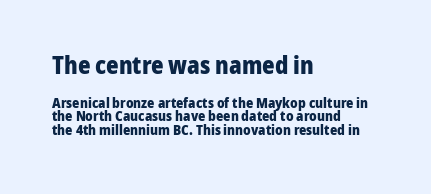
The image shows 24 px bold type, upright; set left-aligned, tight line spacing (0.98x), normal letter spacing, not underlined; the first (top) block is 1.71x larger.
